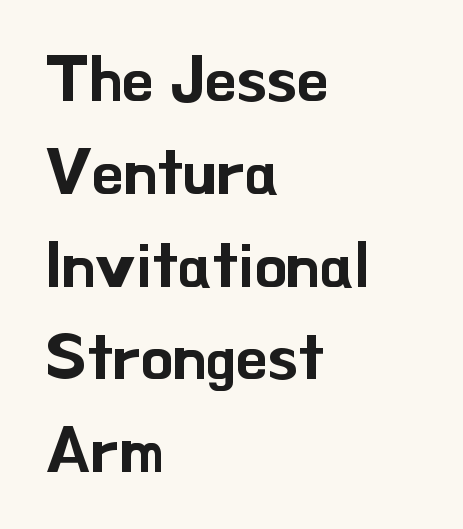
Q: Is the text italic (slanted)? A: No, it is upright.
Q: Is the typeface a serif or a sans-serif typeface? A: Sans-serif.
Q: Is the text underlined? A: No.
Q: How is the paragraph aligned? A: Left-aligned.
Q: Is the spacing between letters normal or unusually wide? A: Normal.
Q: Is the spacing between lines tight, normal or loose? A: Normal.
Q: Width (condensed, normal, or wide)? A: Normal.
Q: Stroke contrast? A: Low.
Q: x-height? A: Small.
Q: Monospaced? A: No.
